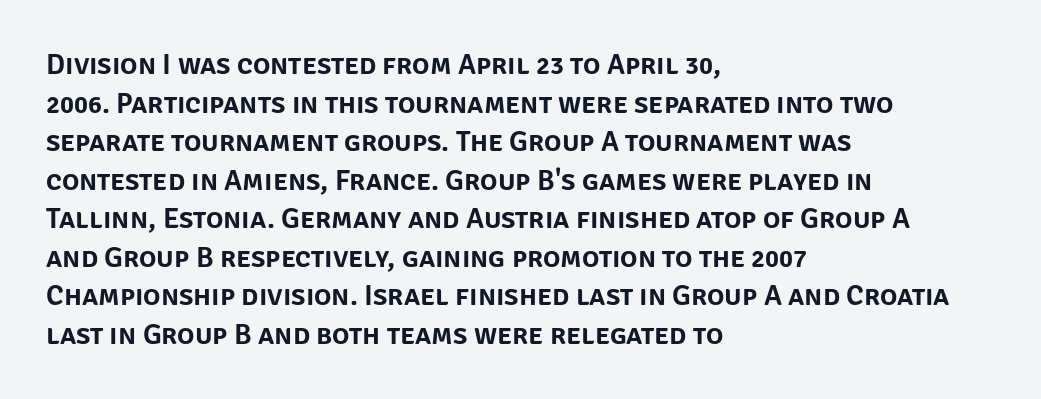
The image shows 29 px sans-serif type, upright; set left-aligned, normal line spacing (1.33x), normal letter spacing, not underlined; low stroke contrast and a large x-height.
